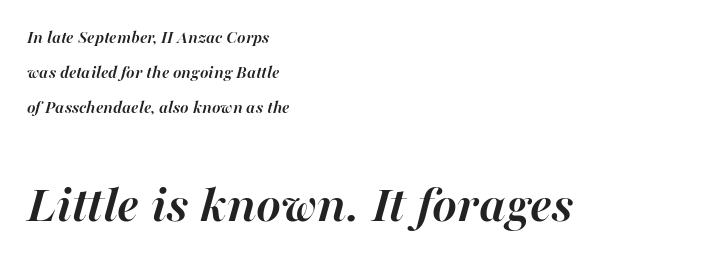
{"italic": "yes", "lean": "right", "slant_degrees": 16, "bold": "yes", "weight": "semibold", "width": "normal", "stroke_contrast": "high", "x_height": "medium", "monospaced": "no", "underline": "no", "align": "left", "line_spacing": "loose", "line_spacing_ratio": 1.94, "letter_spacing": "normal", "letter_spacing_em": 0.0, "larger_block": "second", "size_ratio": 2.94, "glyph_px": 53}
